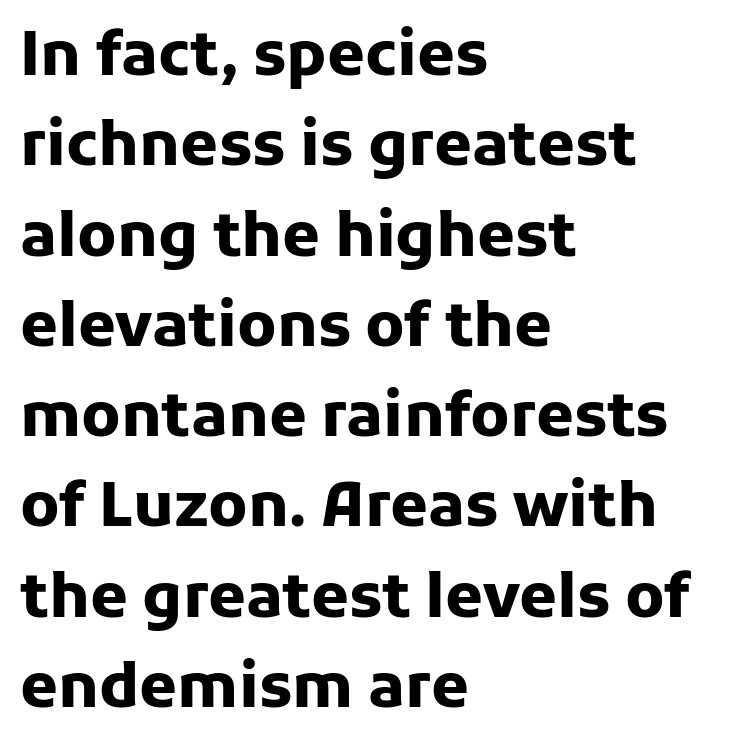
Q: Is the text bold? A: Yes.
Q: Is the text italic (slanted)? A: No, it is upright.
Q: Is the typeface a serif or a sans-serif typeface? A: Sans-serif.
Q: Is the text underlined? A: No.
Q: How is the paragraph aligned? A: Left-aligned.
Q: Is the spacing between letters normal or unusually wide? A: Normal.
Q: Is the spacing between lines tight, normal or loose? A: Normal.
Q: Width (condensed, normal, or wide)? A: Normal.
Q: Stroke contrast? A: Low.
Q: x-height? A: Medium.
Q: Monospaced? A: No.
